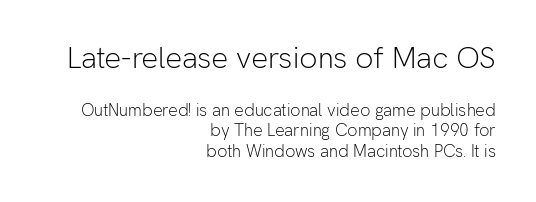
The image shows 30 px light sans-serif type, upright; set right-aligned, line spacing 1.2x, normal letter spacing, not underlined; the first (top) block is 1.76x larger; low stroke contrast and a medium x-height.
